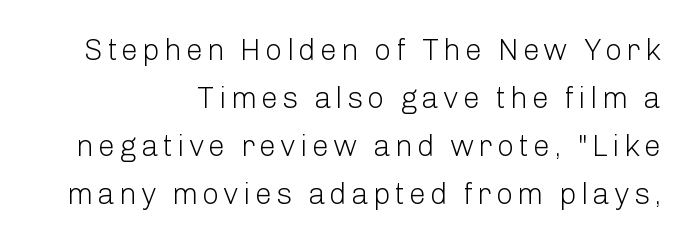
The image shows 30 px light sans-serif type, upright; set right-aligned, normal line spacing (1.6x), not underlined; low stroke contrast and a medium x-height.
